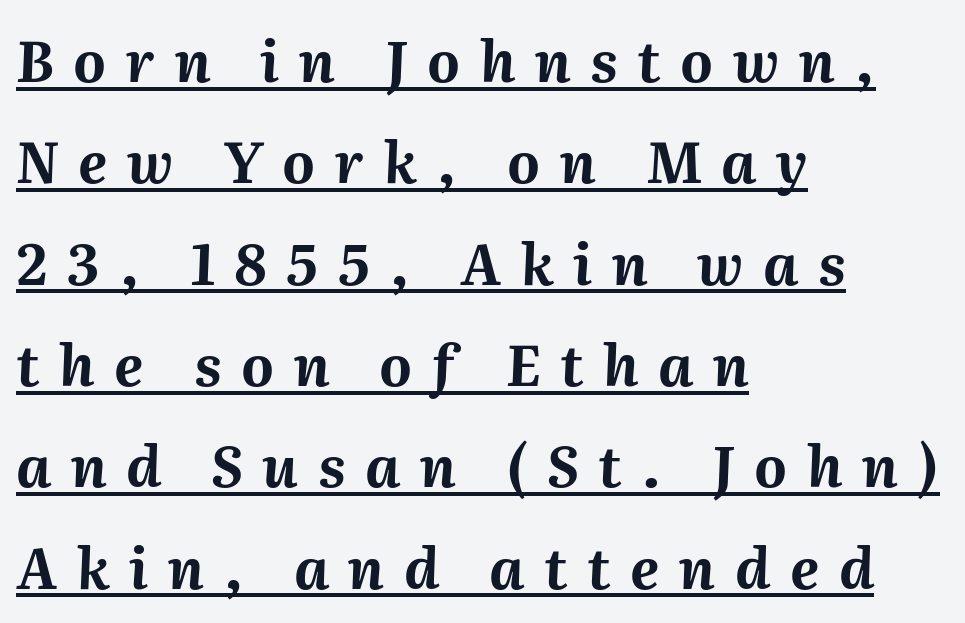
Q: Is the text bold? A: Yes.
Q: Is the text italic (slanted)? A: Yes, it leans right by about 2 degrees.
Q: Is the text underlined? A: Yes.
Q: How is the paragraph aligned? A: Left-aligned.
Q: Is the spacing between letters normal or unusually wide? A: Unusually wide.
Q: Width (condensed, normal, or wide)? A: Normal.
Q: Stroke contrast? A: Medium.
Q: x-height? A: Medium.
Q: Monospaced? A: No.
